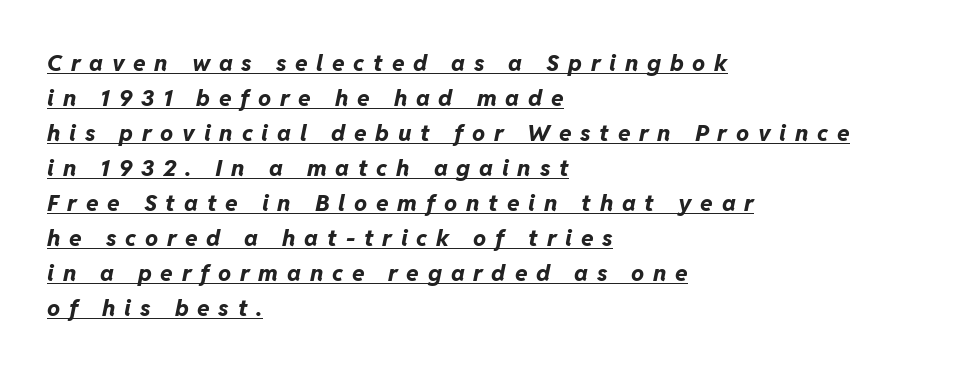
Q: Is the text bold? A: Yes.
Q: Is the text italic (slanted)? A: Yes, it leans right by about 11 degrees.
Q: Is the text underlined? A: Yes.
Q: How is the paragraph aligned? A: Left-aligned.
Q: Is the spacing between letters normal or unusually wide? A: Unusually wide.
Q: Is the spacing between lines tight, normal or loose? A: Normal.
